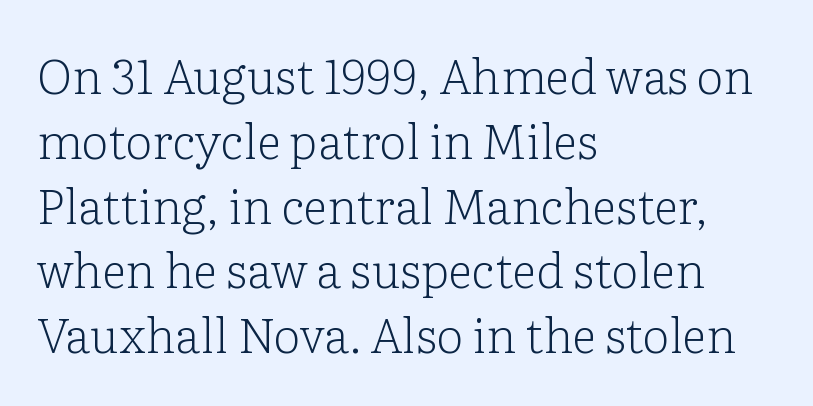
{"serif": "yes", "italic": "no", "bold": "no", "weight": "light", "width": "normal", "stroke_contrast": "low", "x_height": "medium", "monospaced": "no", "underline": "no", "align": "left", "line_spacing": "normal", "line_spacing_ratio": 1.35, "letter_spacing": "normal", "letter_spacing_em": 0.0, "glyph_px": 48}
